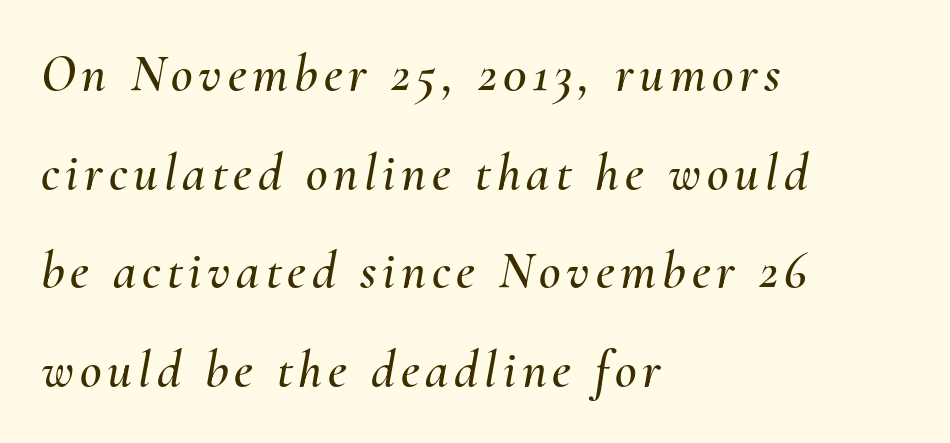
{"italic": "yes", "lean": "right", "slant_degrees": 10, "width": "normal", "stroke_contrast": "medium", "x_height": "small", "monospaced": "no", "underline": "no", "align": "left", "line_spacing_ratio": 1.86, "glyph_px": 53}
